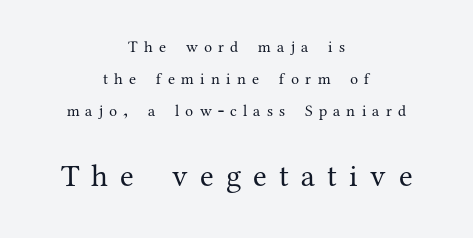
{"serif": "yes", "italic": "no", "bold": "no", "weight": "regular", "width": "normal", "stroke_contrast": "medium", "x_height": "medium", "monospaced": "no", "underline": "no", "align": "center", "line_spacing": "loose", "line_spacing_ratio": 1.99, "letter_spacing": "wide", "letter_spacing_em": 0.39, "larger_block": "second", "size_ratio": 1.94, "glyph_px": 31}
